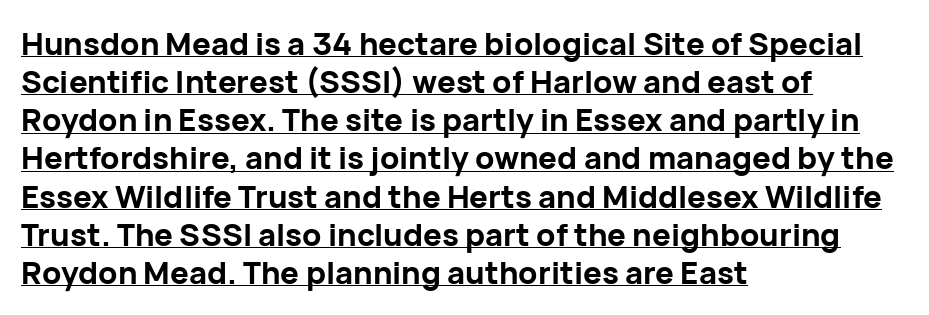
{"serif": "no", "italic": "no", "bold": "yes", "weight": "bold", "width": "normal", "stroke_contrast": "low", "x_height": "medium", "monospaced": "no", "underline": "yes", "align": "left", "line_spacing_ratio": 1.23, "letter_spacing": "normal", "letter_spacing_em": 0.0, "glyph_px": 31}
